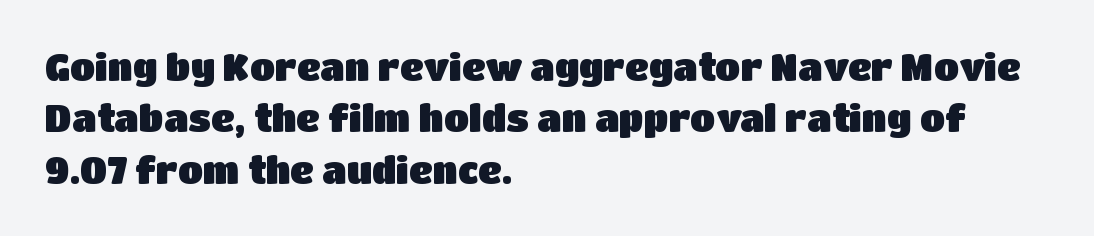
{"serif": "no", "italic": "no", "width": "normal", "stroke_contrast": "low", "x_height": "large", "monospaced": "no", "underline": "no", "align": "left", "line_spacing": "normal", "line_spacing_ratio": 1.39, "letter_spacing": "normal", "letter_spacing_em": 0.0, "glyph_px": 37}
